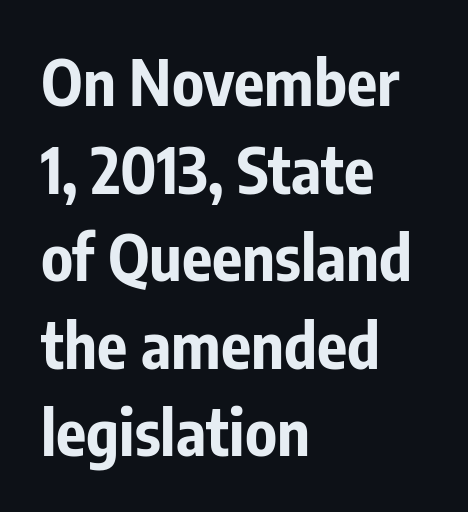
The image shows 63 px bold, condensed sans-serif type, upright; set left-aligned, normal line spacing (1.39x), normal letter spacing, not underlined; low stroke contrast and a medium x-height.
